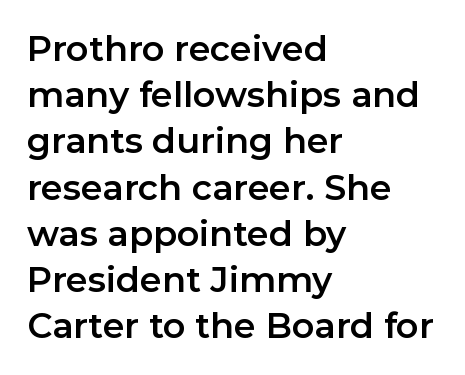
Q: Is the text italic (slanted)? A: No, it is upright.
Q: Is the typeface a serif or a sans-serif typeface? A: Sans-serif.
Q: Is the text underlined? A: No.
Q: How is the paragraph aligned? A: Left-aligned.
Q: Is the spacing between letters normal or unusually wide? A: Normal.
Q: Is the spacing between lines tight, normal or loose? A: Normal.
Q: Width (condensed, normal, or wide)? A: Normal.
Q: Stroke contrast? A: Low.
Q: x-height? A: Medium.
Q: Monospaced? A: No.
